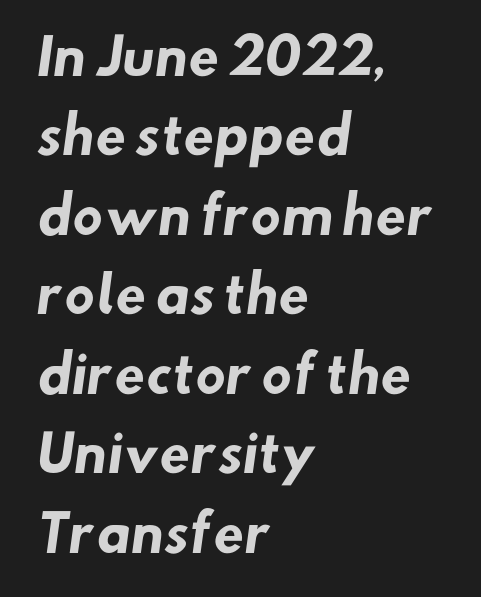
Q: Is the text bold? A: Yes.
Q: Is the typeface a serif or a sans-serif typeface? A: Sans-serif.
Q: Is the text underlined? A: No.
Q: How is the paragraph aligned? A: Left-aligned.
Q: Is the spacing between letters normal or unusually wide? A: Normal.
Q: Is the spacing between lines tight, normal or loose? A: Normal.
Q: Width (condensed, normal, or wide)? A: Normal.
Q: Stroke contrast? A: Low.
Q: x-height? A: Small.
Q: Monospaced? A: No.
